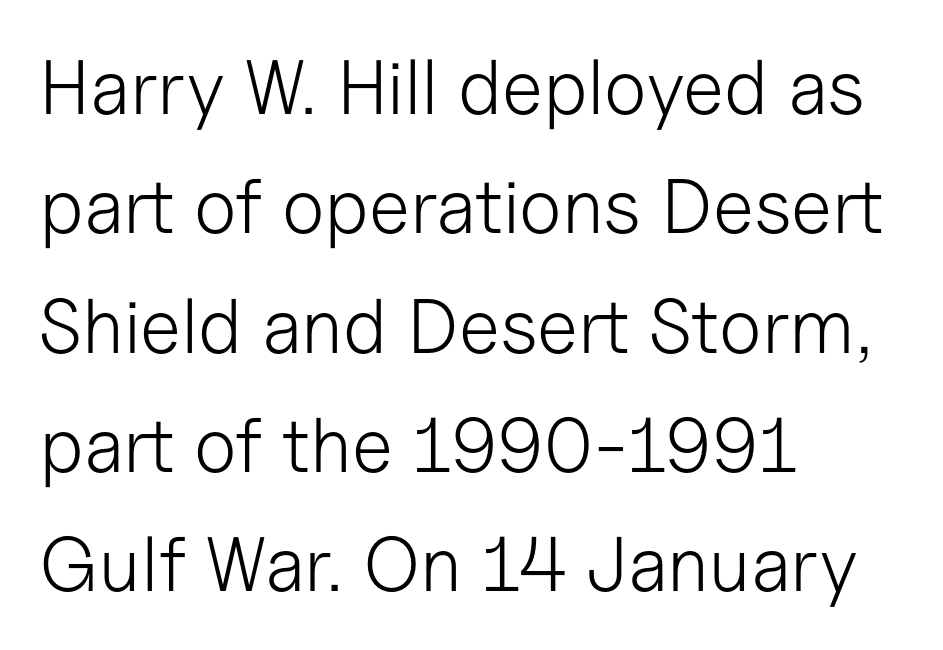
{"serif": "no", "italic": "no", "bold": "no", "weight": "light", "width": "normal", "stroke_contrast": "low", "x_height": "medium", "monospaced": "no", "underline": "no", "align": "left", "line_spacing": "normal", "line_spacing_ratio": 1.55, "letter_spacing": "normal", "letter_spacing_em": 0.0, "glyph_px": 77}
